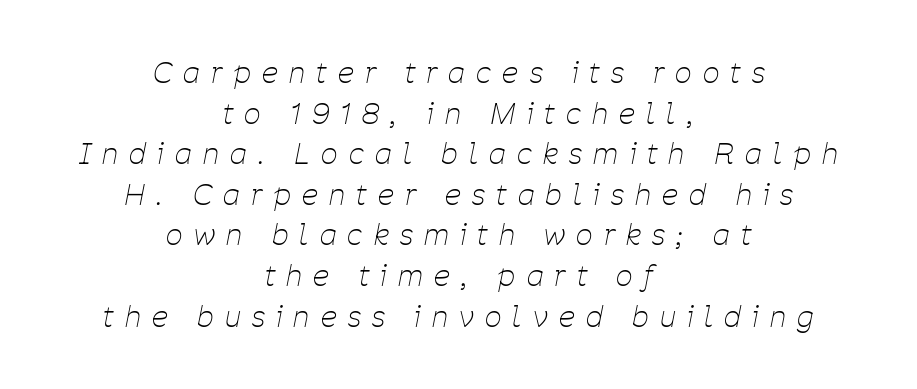
{"italic": "yes", "lean": "right", "slant_degrees": 11, "bold": "no", "weight": "thin", "width": "condensed", "stroke_contrast": "low", "x_height": "medium", "monospaced": "no", "underline": "no", "align": "center", "line_spacing": "normal", "line_spacing_ratio": 1.4, "letter_spacing": "wide", "letter_spacing_em": 0.39, "glyph_px": 29}
